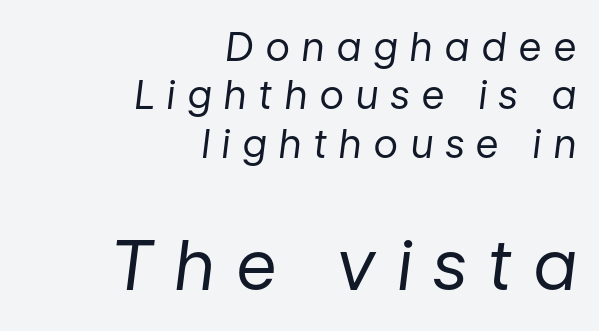
Q: Is the text bold? A: No.
Q: Is the text italic (slanted)? A: Yes, it leans right by about 7 degrees.
Q: Is the text underlined? A: No.
Q: How is the paragraph aligned? A: Right-aligned.
Q: Is the spacing between letters normal or unusually wide? A: Unusually wide.
Q: Which block of text is set in a larger size, the first (top) or the second (bottom)? A: The second (bottom) one.
Q: Width (condensed, normal, or wide)? A: Normal.
Q: Stroke contrast? A: Low.
Q: x-height? A: Medium.
Q: Monospaced? A: No.
